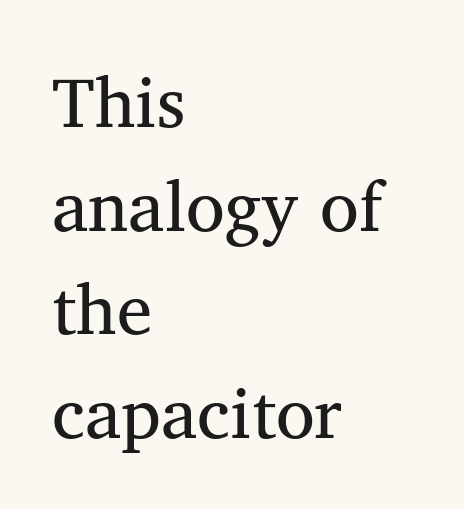
Q: Is the typeface a serif or a sans-serif typeface? A: Serif.
Q: Is the text underlined? A: No.
Q: How is the paragraph aligned? A: Left-aligned.
Q: Is the spacing between letters normal or unusually wide? A: Normal.
Q: Is the spacing between lines tight, normal or loose? A: Normal.
Q: Width (condensed, normal, or wide)? A: Normal.
Q: Stroke contrast? A: Medium.
Q: x-height? A: Medium.
Q: Monospaced? A: No.
